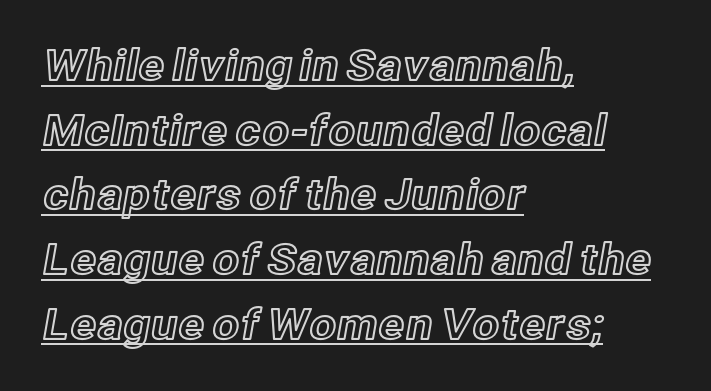
{"width": "normal", "x_height": "medium", "monospaced": "no", "underline": "yes", "align": "left", "line_spacing": "normal", "line_spacing_ratio": 1.54, "letter_spacing": "normal", "letter_spacing_em": 0.0, "glyph_px": 42}
